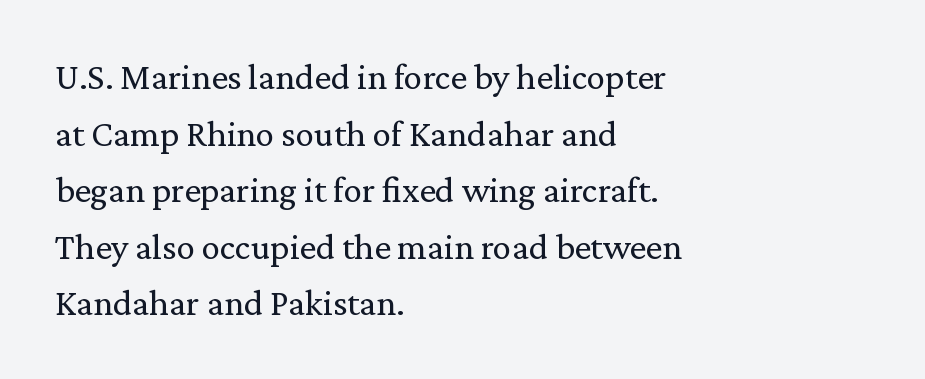
Any mark beneath the type? The region is blank. The typeface has the unassuming heft of standard copy or less. One-word summary of the alignment: left. The line-height multiplier appears to be the usual default. The rendering keeps characters at their native spacing.
